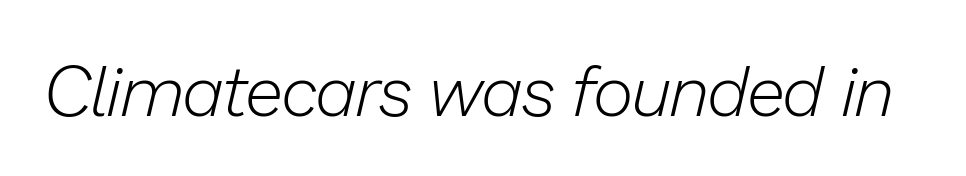
{"italic": "yes", "lean": "right", "slant_degrees": 13, "bold": "no", "weight": "light", "width": "normal", "stroke_contrast": "low", "x_height": "medium", "monospaced": "no", "underline": "no", "letter_spacing": "normal", "letter_spacing_em": 0.0, "glyph_px": 70}
